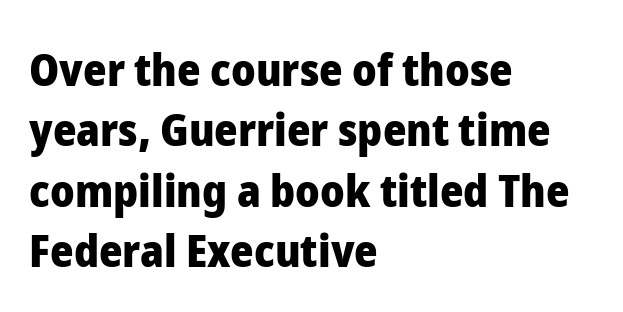
{"serif": "no", "italic": "no", "bold": "yes", "weight": "heavy", "width": "normal", "stroke_contrast": "low", "x_height": "medium", "monospaced": "no", "underline": "no", "align": "left", "line_spacing": "normal", "line_spacing_ratio": 1.34, "letter_spacing": "normal", "letter_spacing_em": 0.0, "glyph_px": 45}
